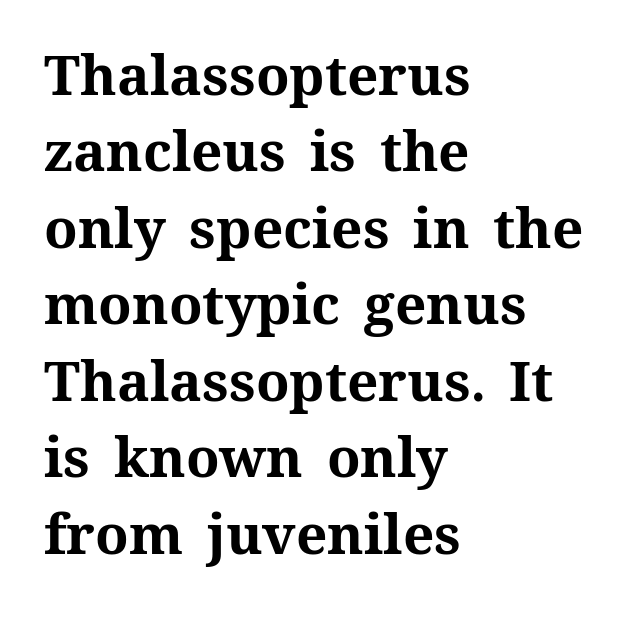
The rag falls on the right side of this text block. The face used here is rendered with its standard letterfit. These lines carry a lot of weight — the face is fully bold. This sample has the flowing, uneven cadence of proportional lettering. Designer's note — italics off, roman on. What's the leading like? Ordinary, nothing unusual.
